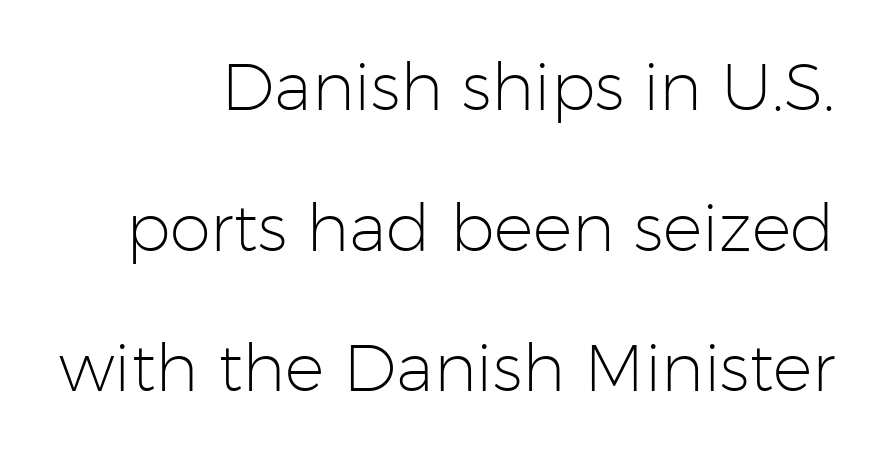
{"serif": "no", "italic": "no", "bold": "no", "weight": "light", "width": "normal", "stroke_contrast": "low", "x_height": "medium", "monospaced": "no", "underline": "no", "align": "right", "line_spacing": "loose", "line_spacing_ratio": 2.13, "letter_spacing": "normal", "letter_spacing_em": 0.0, "glyph_px": 66}
